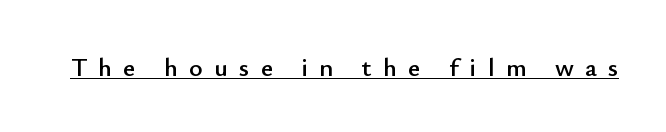
The image shows 26 px text type, upright; set unusually wide letter spacing (+0.43 em), underlined.
